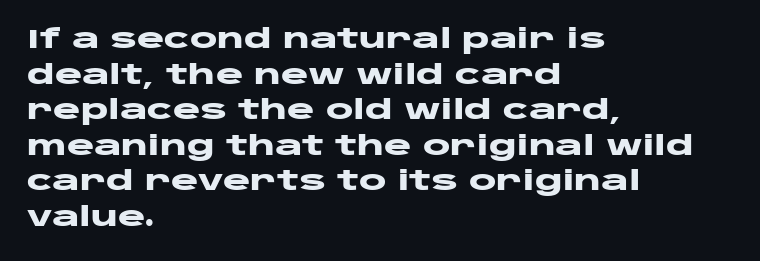
The image shows 26 px bold type, upright; set left-aligned, normal line spacing (1.37x), normal letter spacing, not underlined.
